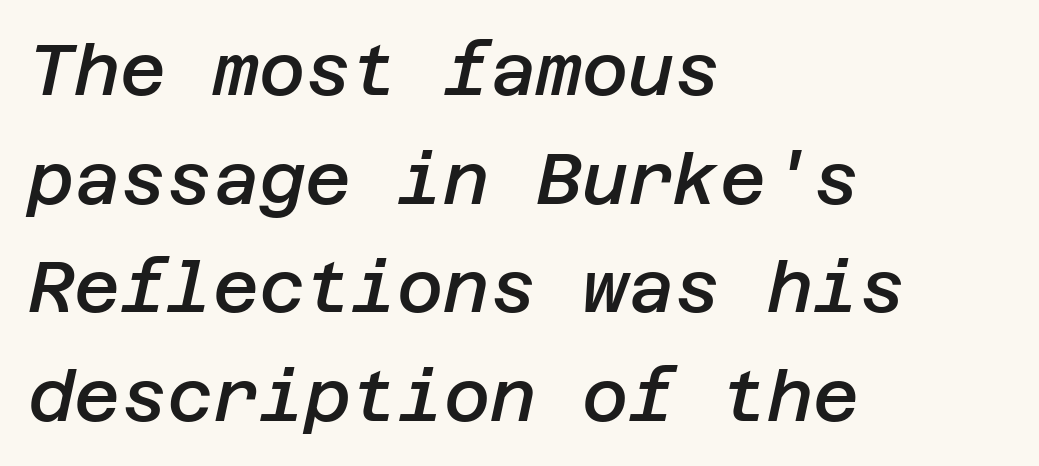
The image shows 71 px semibold type, italic (leaning right); set left-aligned, normal line spacing (1.53x), normal letter spacing, not underlined; low stroke contrast and a large x-height.
